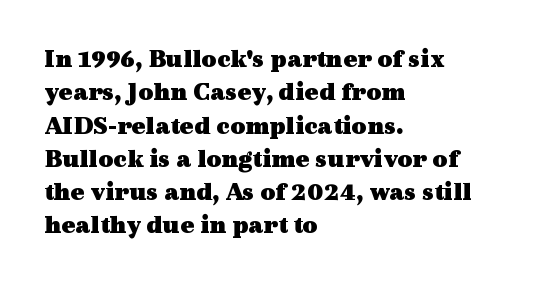
{"italic": "no", "bold": "yes", "underline": "no", "align": "left", "line_spacing": "normal", "line_spacing_ratio": 1.28, "letter_spacing": "normal", "letter_spacing_em": 0.0, "glyph_px": 26}
